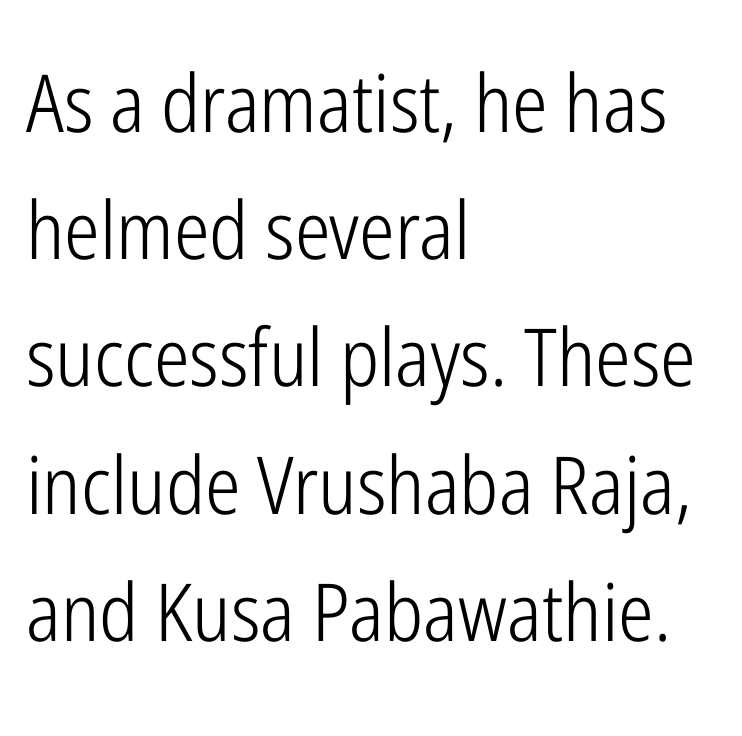
A sans-serif font was chosen for this passage. Here the designer chose a conventional face with non-uniform glyph widths. A roman cut, with each character standing at attention. Spacing between characters is what you'd get straight out of the box.
